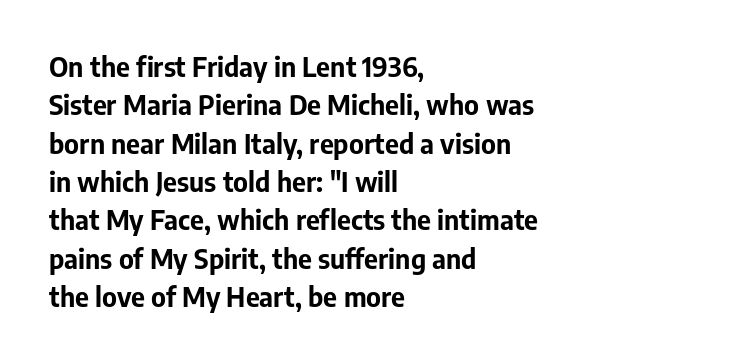
The image shows 27 px bold type, upright; set left-aligned, normal line spacing (1.42x), normal letter spacing, not underlined.
